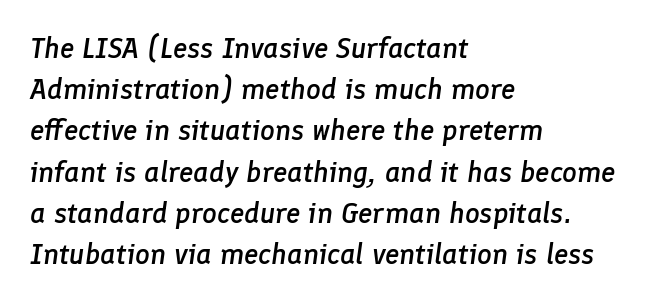
The passage shown has conventional tracking throughout. The rendering uses natural spacing where letterforms have individual widths. These lines sit exactly where default settings would place them. Check the space under the baseline: it is left empty. Designer's note — italics engaged.
